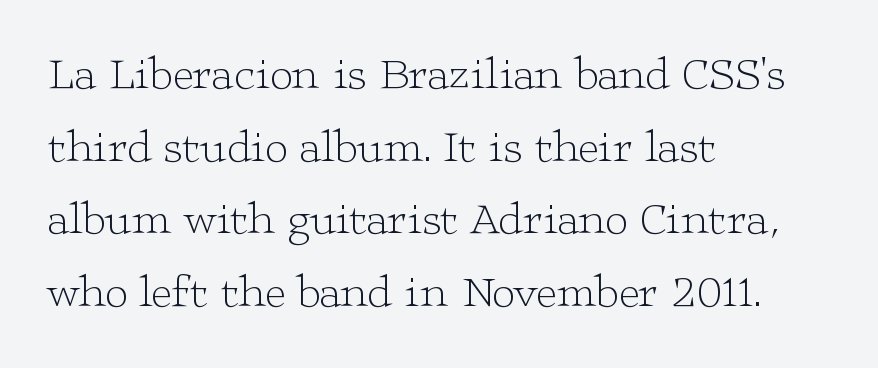
The image shows 46 px light, wide serif type, upright; set left-aligned, normal line spacing (1.58x), normal letter spacing, not underlined; low stroke contrast and a medium x-height.
